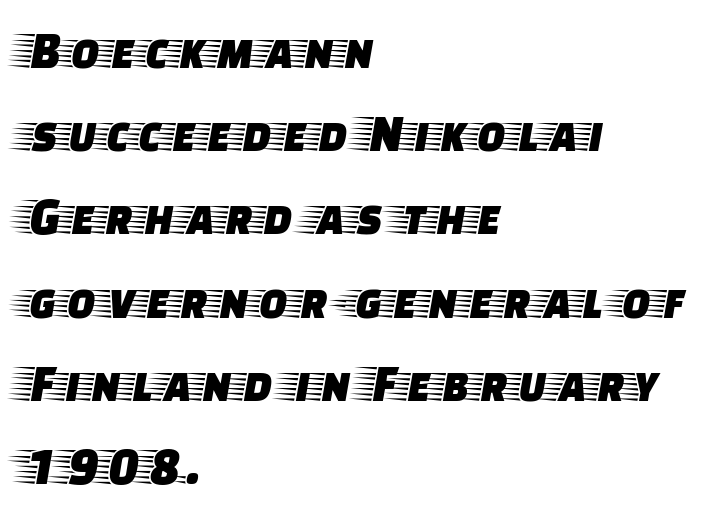
{"serif": "yes", "width": "wide", "stroke_contrast": "low", "x_height": "large", "monospaced": "no", "underline": "no", "align": "left", "line_spacing": "normal", "line_spacing_ratio": 1.57, "letter_spacing": "normal", "letter_spacing_em": 0.0, "glyph_px": 53}
